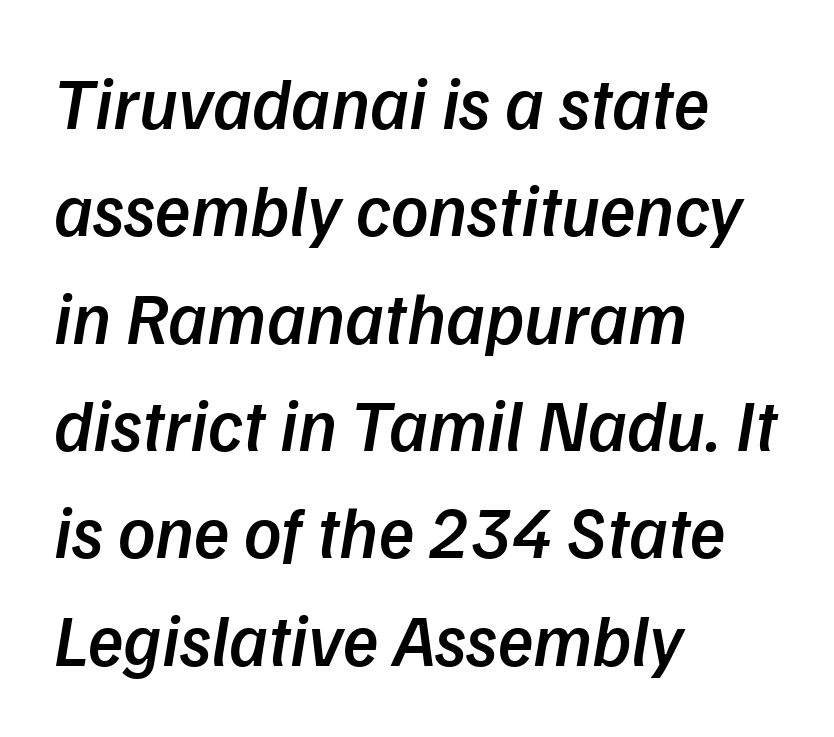
The line-height multiplier appears to be the usual default. Short and long lines alike share a common starting point at left. The passage shown is not underscored anywhere. Here the designer chose a conventional face with non-uniform glyph widths. You can tell it's italic because the verticals aren't actually vertical.
